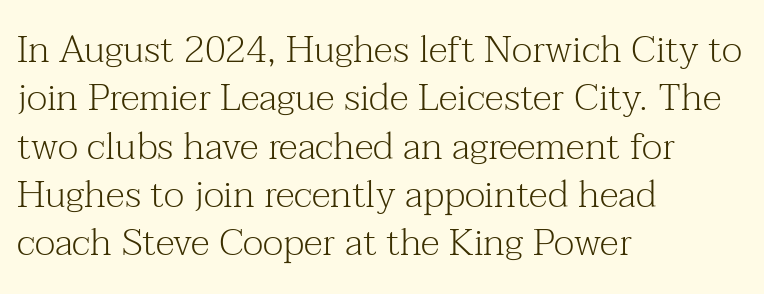
Q: Is the text bold? A: No.
Q: Is the text italic (slanted)? A: No, it is upright.
Q: Is the typeface a serif or a sans-serif typeface? A: Serif.
Q: Is the text underlined? A: No.
Q: How is the paragraph aligned? A: Left-aligned.
Q: Is the spacing between letters normal or unusually wide? A: Normal.
Q: Is the spacing between lines tight, normal or loose? A: Normal.
Q: Width (condensed, normal, or wide)? A: Normal.
Q: Stroke contrast? A: Medium.
Q: x-height? A: Medium.
Q: Monospaced? A: No.
